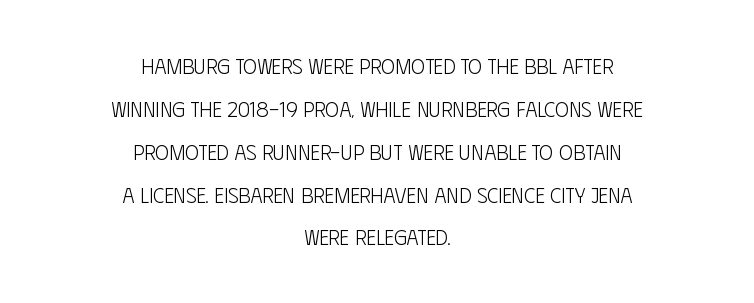
No italicization has been applied; the sample stays upright. Regarding leading, the lines here are spaced well apart. Nobody drew a line under any word here. Tracking here is standard; glyphs follow each other at the usual distance. The compositor balanced each line on the midline.
